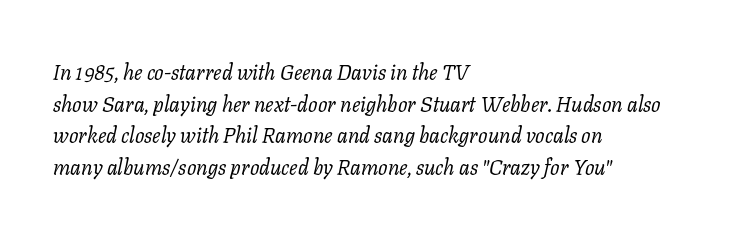
{"italic": "yes", "lean": "right", "slant_degrees": 11, "bold": "no", "underline": "no", "align": "left", "line_spacing": "normal", "line_spacing_ratio": 1.51, "letter_spacing": "normal", "letter_spacing_em": 0.0, "glyph_px": 21}
